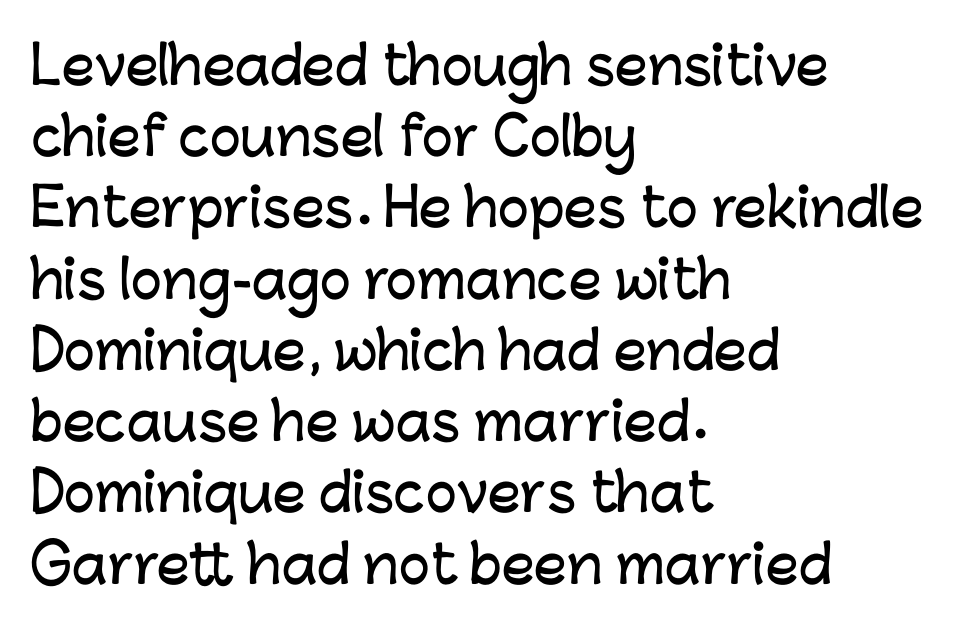
{"serif": "no", "italic": "no", "width": "normal", "stroke_contrast": "low", "x_height": "medium", "monospaced": "no", "underline": "no", "align": "left", "line_spacing": "normal", "line_spacing_ratio": 1.37, "letter_spacing": "normal", "letter_spacing_em": 0.0, "glyph_px": 52}
